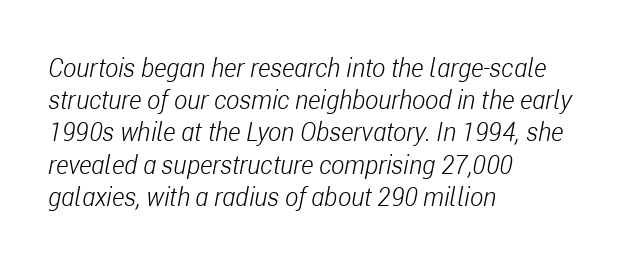
The image shows 25 px text type, italic (leaning right); set left-aligned, normal line spacing (1.29x), normal letter spacing, not underlined.
